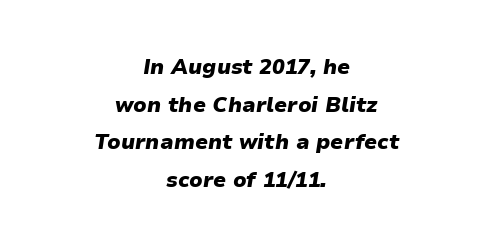
{"italic": "yes", "lean": "right", "slant_degrees": 9, "bold": "yes", "underline": "no", "align": "center", "line_spacing_ratio": 1.79, "letter_spacing": "normal", "letter_spacing_em": 0.0, "glyph_px": 21}
